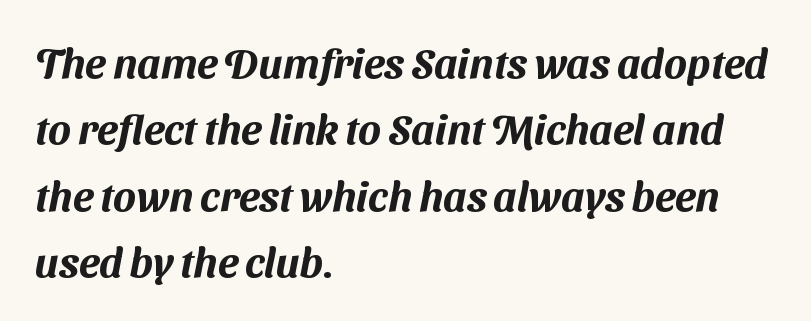
Varying glyph widths throughout — classic text-font behaviour. The paragraph has a hard left edge and a soft right edge. The line texture is even and compact thanks to regular tracking. Typographically, this falls in the sans-serif category. The line-height multiplier appears to be the usual default. Check under the words: just untouched page.
